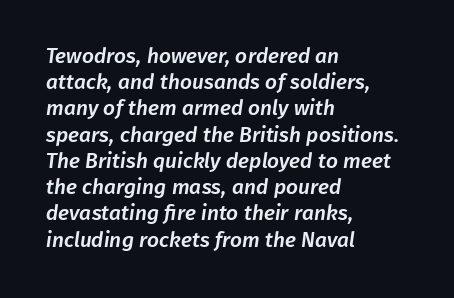
Visually the block forms a straight wall on the left and a jagged coastline on the right. Whoever set this chose a conventional vertical rhythm. The words here are not underlined. Short note: letters normally spaced.
